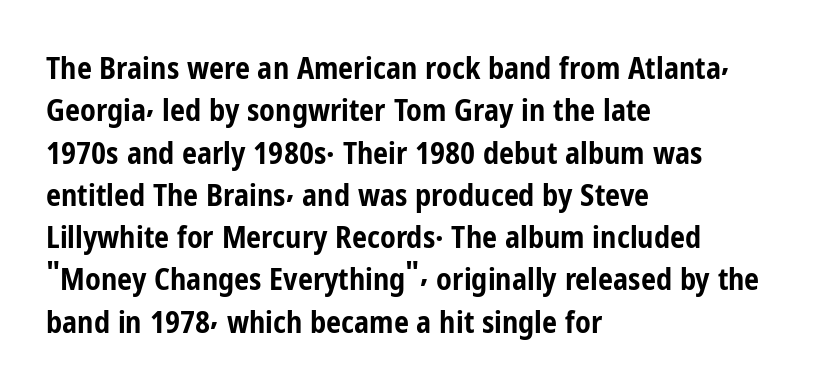
This sample uses a sans-serif face. Summary of vertical rhythm: regular, with standard interline spacing. The strokes are fattened all the way to bold. Posture: upright roman. The letterforms sit shoulder to shoulder at normal distance. Alignment: flush left.
